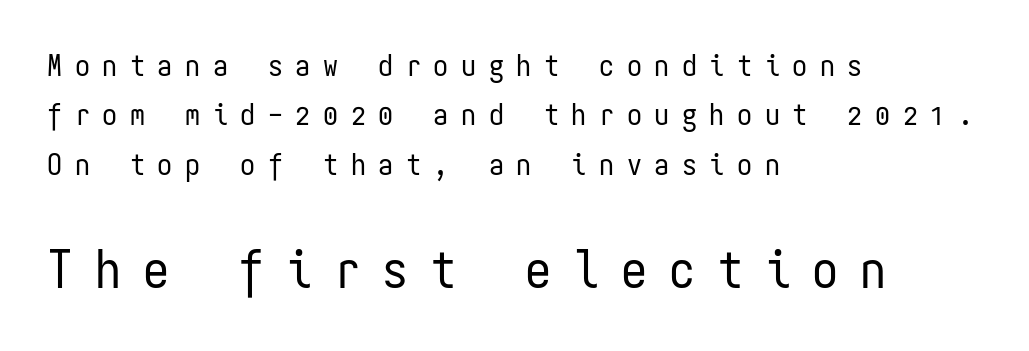
Stroke terminals: plain, sans-serif. These lines were composed using upright roman letters. No letter is thick-stroked: the sample isn't bold. A typesetter would call this heavily tracked-out type.
